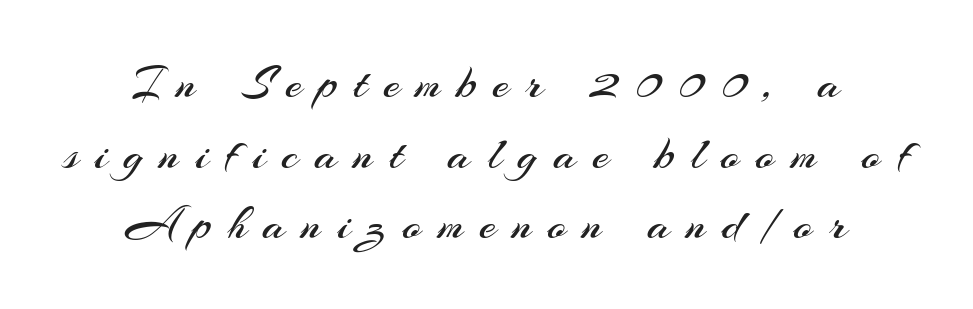
The passage shown is typed in a proportional face where columns would drift. Short and long lines alike share a common midpoint. Stem width sits at or under what a default text font uses. The face used here is a sans, in the tradition of grotesques and geometrics. Just letters on the line, the space beneath them empty.
